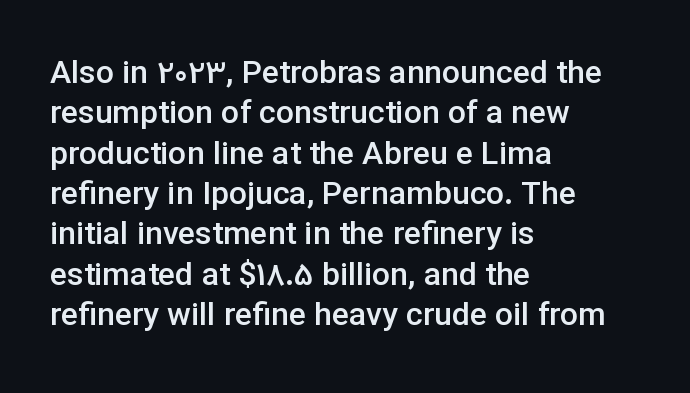
The image shows 32 px semibold sans-serif type, upright; set left-aligned, normal line spacing (1.26x), normal letter spacing, not underlined; low stroke contrast and a medium x-height.
